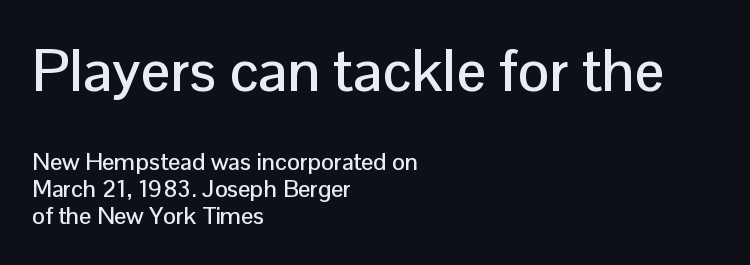
{"serif": "no", "italic": "no", "width": "normal", "stroke_contrast": "low", "x_height": "medium", "monospaced": "no", "underline": "no", "align": "left", "line_spacing": "tight", "line_spacing_ratio": 1.13, "letter_spacing": "normal", "letter_spacing_em": 0.0, "larger_block": "first", "size_ratio": 2.46, "glyph_px": 59}
